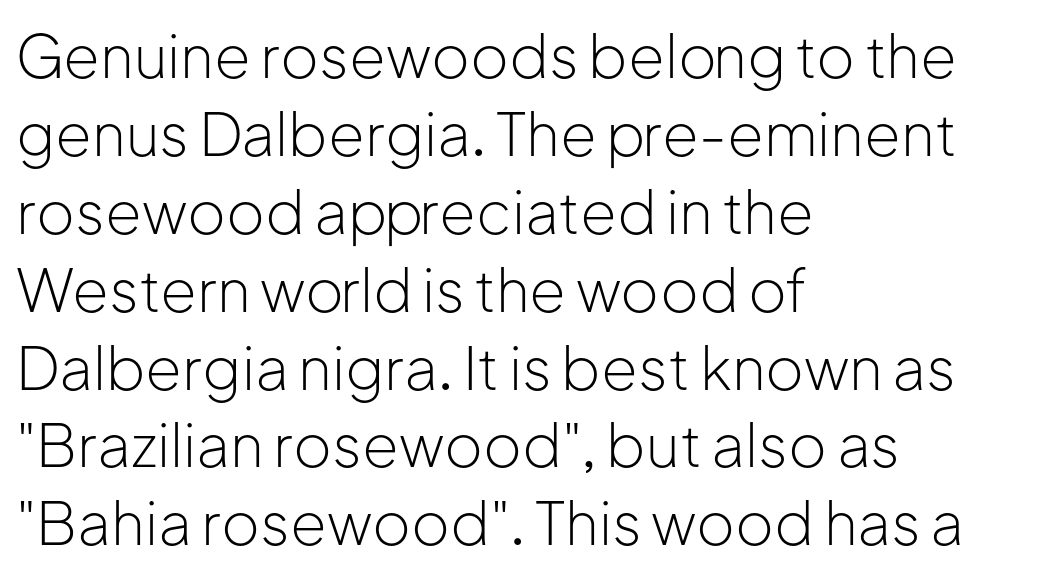
{"serif": "no", "italic": "no", "bold": "no", "weight": "light", "width": "normal", "stroke_contrast": "low", "x_height": "medium", "monospaced": "no", "underline": "no", "align": "left", "line_spacing": "normal", "line_spacing_ratio": 1.32, "letter_spacing": "normal", "letter_spacing_em": 0.0, "glyph_px": 59}
